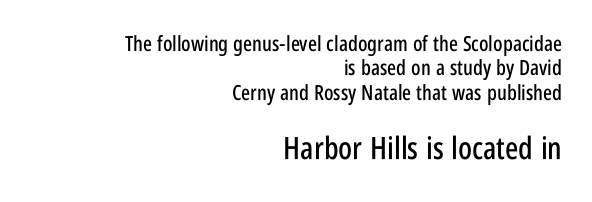
Q: Is the text italic (slanted)? A: No, it is upright.
Q: Is the typeface a serif or a sans-serif typeface? A: Sans-serif.
Q: Is the text underlined? A: No.
Q: How is the paragraph aligned? A: Right-aligned.
Q: Is the spacing between letters normal or unusually wide? A: Normal.
Q: Which block of text is set in a larger size, the first (top) or the second (bottom)? A: The second (bottom) one.
Q: Width (condensed, normal, or wide)? A: Condensed.
Q: Stroke contrast? A: Low.
Q: x-height? A: Large.
Q: Monospaced? A: No.
